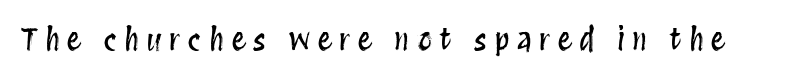
The image shows 29 px condensed type, upright; set unusually wide letter spacing (+0.26 em), not underlined; medium stroke contrast and a large x-height.
